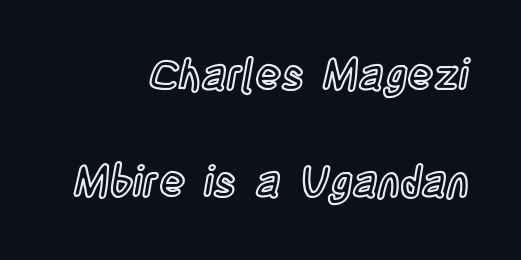
This sample has the flowing, uneven cadence of proportional lettering. In CSS terms this would be text-align: right. These lines keep a tight, regular rhythm from letter to letter. The foot of each line stays bare and open.
